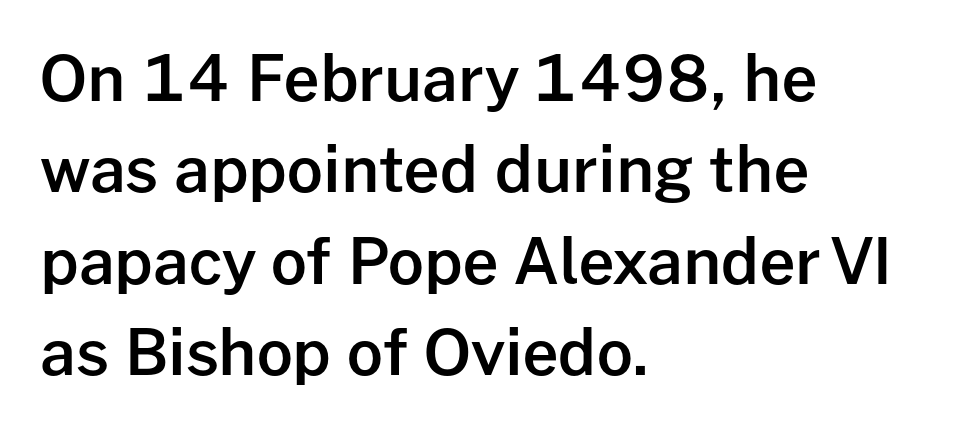
Q: Is the text bold? A: Semi-bold.
Q: Is the text italic (slanted)? A: No, it is upright.
Q: Is the typeface a serif or a sans-serif typeface? A: Sans-serif.
Q: Is the text underlined? A: No.
Q: How is the paragraph aligned? A: Left-aligned.
Q: Is the spacing between letters normal or unusually wide? A: Normal.
Q: Is the spacing between lines tight, normal or loose? A: Normal.
Q: Width (condensed, normal, or wide)? A: Normal.
Q: Stroke contrast? A: Low.
Q: x-height? A: Medium.
Q: Monospaced? A: No.
